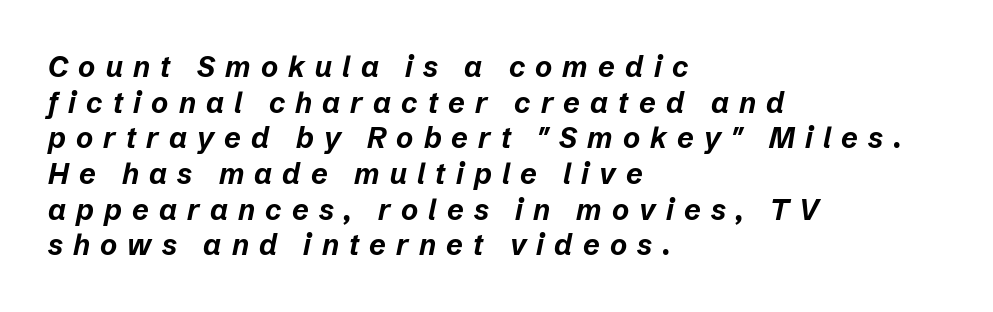
Unmarked baselines from the first word to the last. The face used here has a pronounced slope to its letters. The passage shown is typed in a proportional face where columns would drift. As a designer I'd log this as weight 700, bold. All the whitespace from short lines collects on the right. Display-style spreading of the glyphs; the letterfit is very open.
